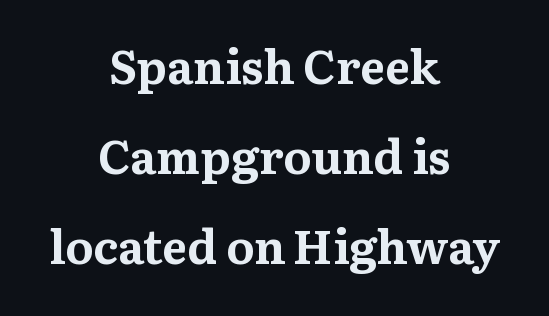
{"serif": "yes", "italic": "no", "bold": "yes", "weight": "bold", "width": "normal", "stroke_contrast": "medium", "x_height": "medium", "monospaced": "no", "underline": "no", "align": "center", "line_spacing": "loose", "line_spacing_ratio": 1.92, "letter_spacing": "normal", "letter_spacing_em": 0.0, "glyph_px": 47}
